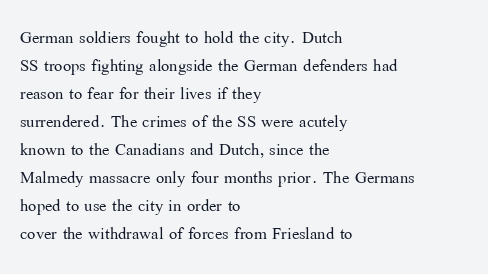
No extra ink here — the face is not bold. Students, observe: this is what conventionally led text looks like. Visually the block forms a straight wall on the left and a jagged coastline on the right. Clear beneath every line of the passage.
